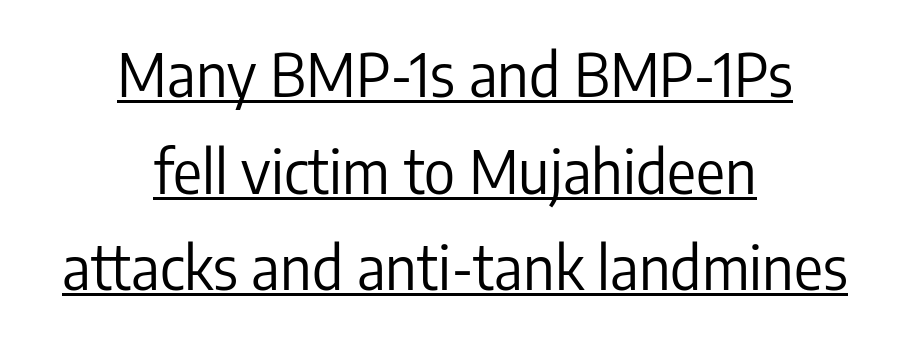
Q: Is the text bold? A: No.
Q: Is the text italic (slanted)? A: No, it is upright.
Q: Is the typeface a serif or a sans-serif typeface? A: Sans-serif.
Q: Is the text underlined? A: Yes.
Q: How is the paragraph aligned? A: Centered.
Q: Is the spacing between letters normal or unusually wide? A: Normal.
Q: Is the spacing between lines tight, normal or loose? A: Normal.
Q: Width (condensed, normal, or wide)? A: Condensed.
Q: Stroke contrast? A: Low.
Q: x-height? A: Medium.
Q: Monospaced? A: No.
